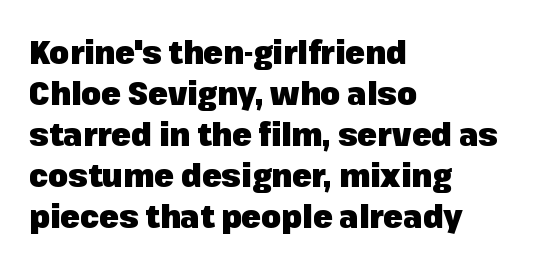
The image shows 32 px heavy sans-serif type, upright; set left-aligned, normal line spacing (1.28x), normal letter spacing, not underlined; low stroke contrast and a medium x-height.
